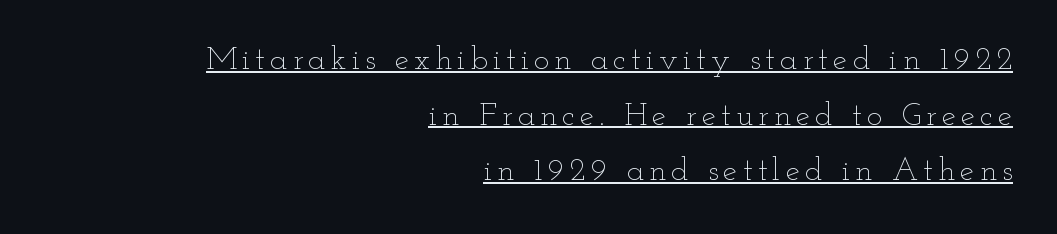
The image shows 32 px thin, wide type, upright; set right-aligned, line spacing 1.74x, underlined; low stroke contrast and a small x-height.
